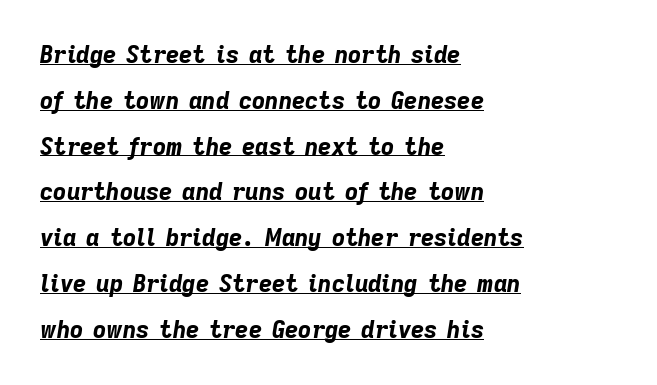
{"italic": "yes", "lean": "right", "slant_degrees": 9, "bold": "yes", "underline": "yes", "align": "left", "line_spacing": "loose", "line_spacing_ratio": 1.99, "letter_spacing": "normal", "letter_spacing_em": 0.0, "glyph_px": 23}
